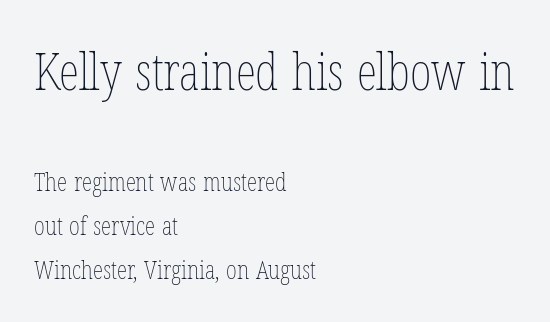
Q: Is the text bold? A: No.
Q: Is the text italic (slanted)? A: No, it is upright.
Q: Is the text underlined? A: No.
Q: How is the paragraph aligned? A: Left-aligned.
Q: Is the spacing between letters normal or unusually wide? A: Normal.
Q: Is the spacing between lines tight, normal or loose? A: Normal.
Q: Which block of text is set in a larger size, the first (top) or the second (bottom)? A: The first (top) one.
Q: Width (condensed, normal, or wide)? A: Condensed.
Q: Stroke contrast? A: Low.
Q: x-height? A: Medium.
Q: Monospaced? A: No.
